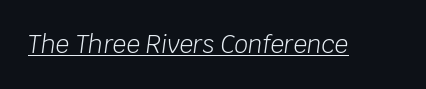
The image shows 24 px text type, italic (leaning right); set normal letter spacing, underlined.
